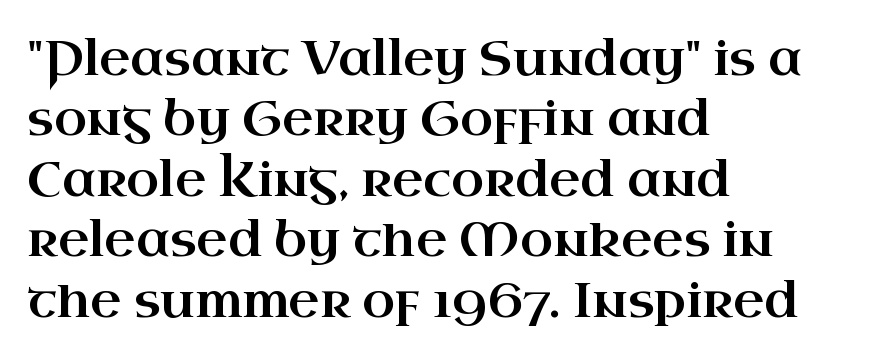
{"serif": "yes", "italic": "no", "width": "wide", "stroke_contrast": "high", "x_height": "small", "monospaced": "no", "underline": "no", "align": "left", "line_spacing": "normal", "line_spacing_ratio": 1.26, "letter_spacing": "normal", "letter_spacing_em": 0.0, "glyph_px": 48}
